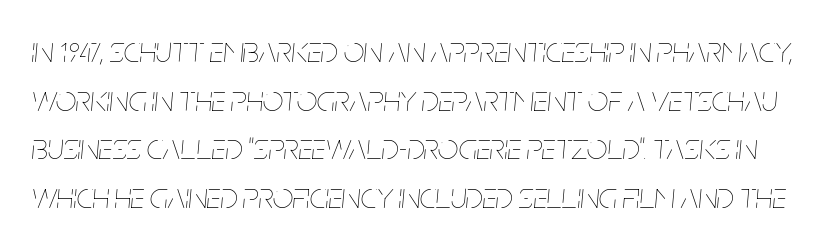
{"italic": "yes", "lean": "right", "slant_degrees": 5, "bold": "no", "weight": "thin", "width": "condensed", "stroke_contrast": "low", "x_height": "large", "monospaced": "no", "underline": "no", "line_spacing": "normal", "line_spacing_ratio": 1.35, "letter_spacing": "normal", "letter_spacing_em": 0.0, "glyph_px": 36}
